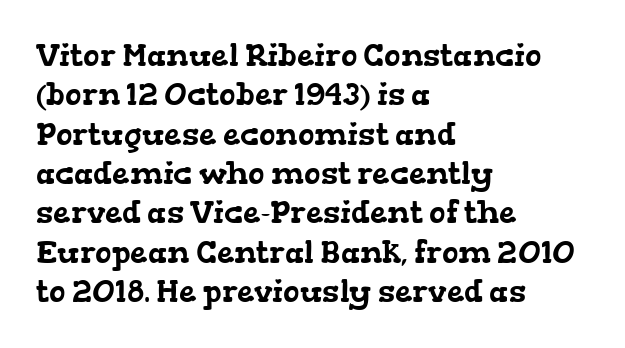
The image shows 31 px wide serif type; set left-aligned, normal line spacing (1.27x), normal letter spacing, not underlined; low stroke contrast and a medium x-height.
